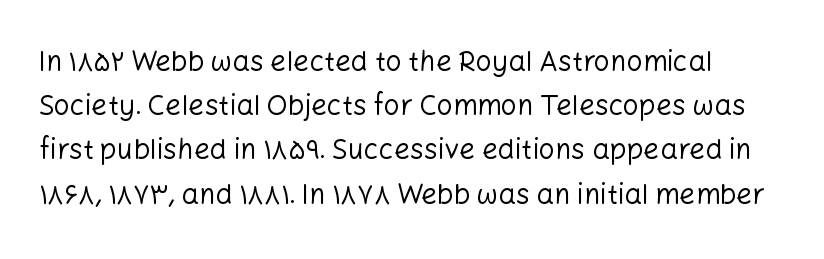
Q: Is the text bold? A: No.
Q: Is the text italic (slanted)? A: No, it is upright.
Q: Is the typeface a serif or a sans-serif typeface? A: Sans-serif.
Q: Is the text underlined? A: No.
Q: Is the spacing between letters normal or unusually wide? A: Normal.
Q: Is the spacing between lines tight, normal or loose? A: Normal.
Q: Width (condensed, normal, or wide)? A: Normal.
Q: Stroke contrast? A: Low.
Q: x-height? A: Medium.
Q: Monospaced? A: No.
